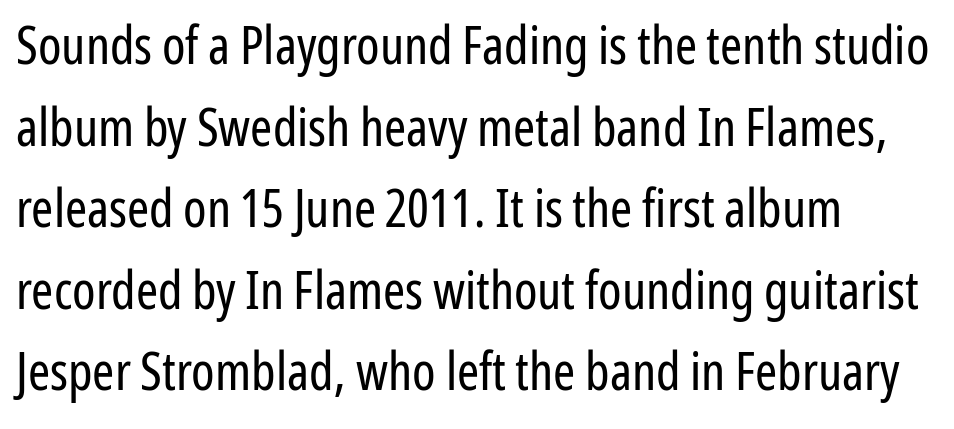
Stems here are at most as thick as an everyday book face. Bare-footed words on every line. Italic: no, the glyphs are upright roman. The face used here is proportionally spaced, like ordinary book or web type. Alignment: flush left.
